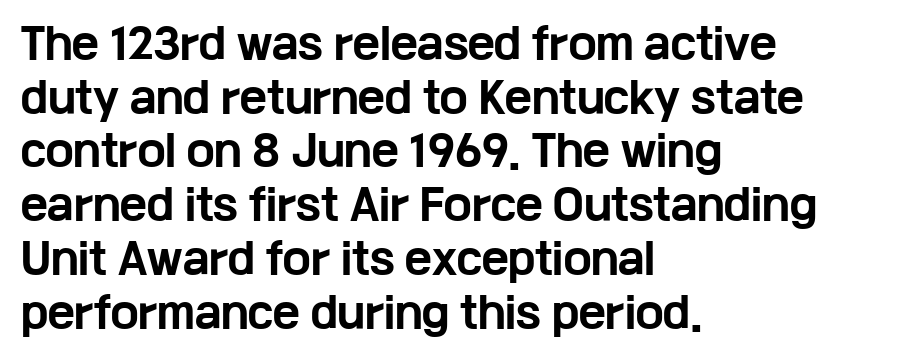
Q: Is the text bold? A: Yes.
Q: Is the text italic (slanted)? A: No, it is upright.
Q: Is the typeface a serif or a sans-serif typeface? A: Sans-serif.
Q: Is the text underlined? A: No.
Q: How is the paragraph aligned? A: Left-aligned.
Q: Is the spacing between letters normal or unusually wide? A: Normal.
Q: Is the spacing between lines tight, normal or loose? A: Normal.
Q: Width (condensed, normal, or wide)? A: Wide.
Q: Stroke contrast? A: Low.
Q: x-height? A: Medium.
Q: Monospaced? A: No.
